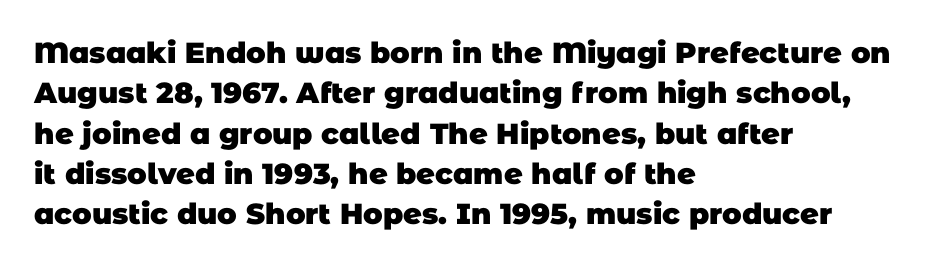
Q: Is the text bold? A: Yes.
Q: Is the typeface a serif or a sans-serif typeface? A: Sans-serif.
Q: Is the text underlined? A: No.
Q: How is the paragraph aligned? A: Left-aligned.
Q: Is the spacing between letters normal or unusually wide? A: Normal.
Q: Is the spacing between lines tight, normal or loose? A: Normal.
Q: Width (condensed, normal, or wide)? A: Normal.
Q: Stroke contrast? A: Low.
Q: x-height? A: Large.
Q: Monospaced? A: No.
